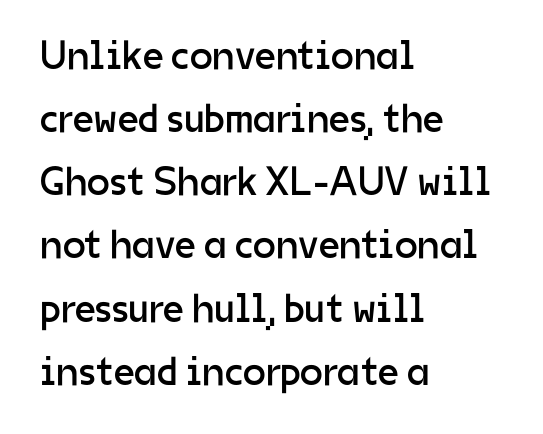
The line-height multiplier appears to be the usual default. Glance below the letters and you will spot only blank space. Alignment: flush left. No chunkiness to these letters — they're not bold. Nobody touched the tracking dial on this one. Serifs: no, the terminals of the letterforms are clean.
